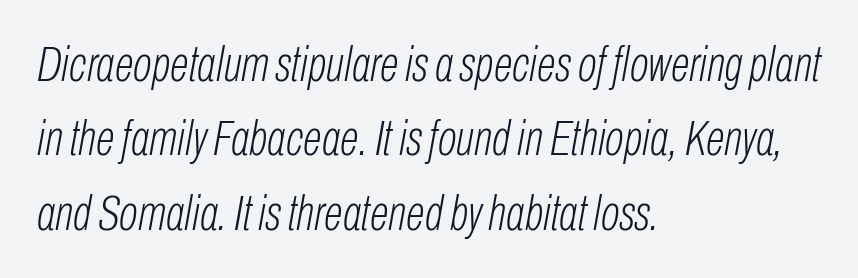
{"italic": "yes", "lean": "right", "slant_degrees": 10, "bold": "no", "weight": "light", "width": "condensed", "stroke_contrast": "low", "x_height": "medium", "monospaced": "no", "underline": "no", "align": "left", "line_spacing": "normal", "line_spacing_ratio": 1.49, "letter_spacing": "normal", "letter_spacing_em": 0.0, "glyph_px": 50}
